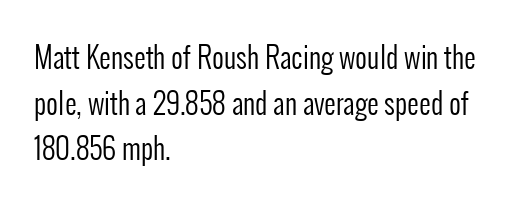
{"serif": "no", "italic": "no", "bold": "no", "weight": "regular", "width": "condensed", "stroke_contrast": "low", "x_height": "medium", "monospaced": "no", "underline": "no", "align": "left", "line_spacing": "normal", "line_spacing_ratio": 1.57, "letter_spacing": "normal", "letter_spacing_em": 0.0, "glyph_px": 29}
